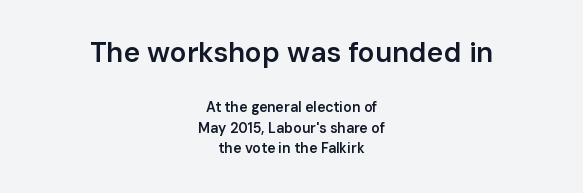
The image shows 28 px semibold sans-serif type, upright; set centered, normal line spacing (1.48x), normal letter spacing, not underlined; the first (top) block is 2.0x larger; low stroke contrast and a medium x-height.
